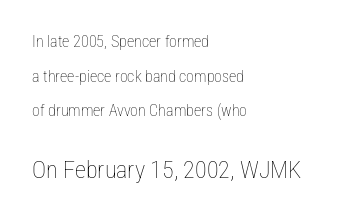
The image shows 24 px text type, upright; set left-aligned, loose line spacing (2.17x), normal letter spacing, not underlined; the second (bottom) block is 1.5x larger.
